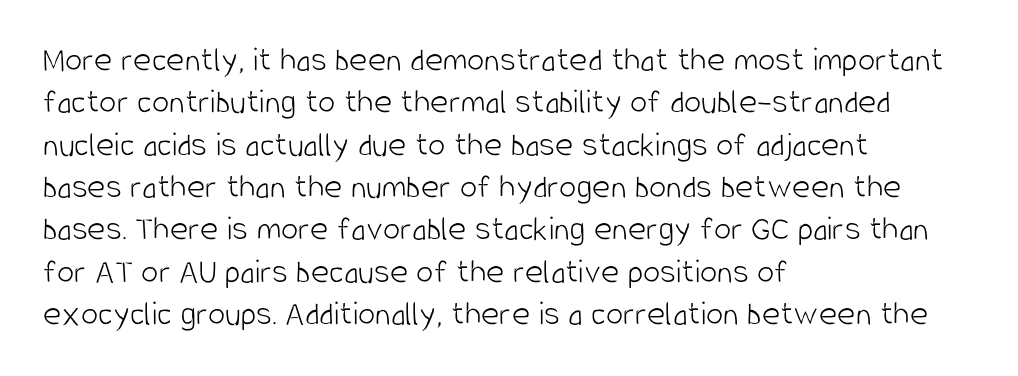
{"serif": "no", "italic": "no", "bold": "no", "weight": "light", "width": "condensed", "stroke_contrast": "low", "x_height": "large", "monospaced": "no", "underline": "no", "align": "left", "line_spacing_ratio": 1.21, "letter_spacing": "normal", "letter_spacing_em": 0.0, "glyph_px": 35}
